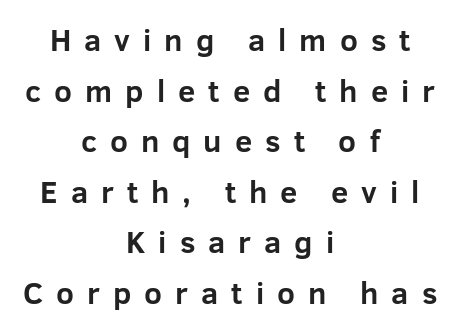
{"serif": "no", "italic": "no", "bold": "yes", "weight": "bold", "width": "normal", "stroke_contrast": "low", "x_height": "medium", "monospaced": "no", "underline": "no", "align": "center", "line_spacing": "normal", "line_spacing_ratio": 1.63, "letter_spacing": "wide", "letter_spacing_em": 0.42, "glyph_px": 31}
